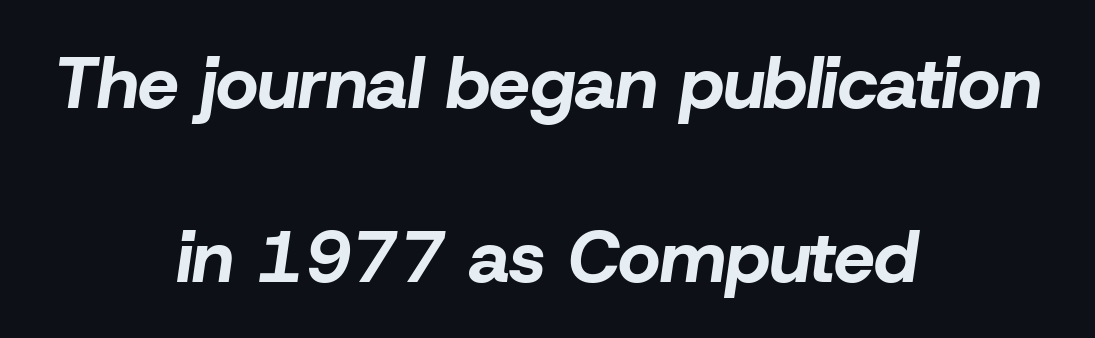
The image shows 73 px bold type, italic (leaning right); set centered, loose line spacing (2.38x), normal letter spacing, not underlined; low stroke contrast and a medium x-height.
